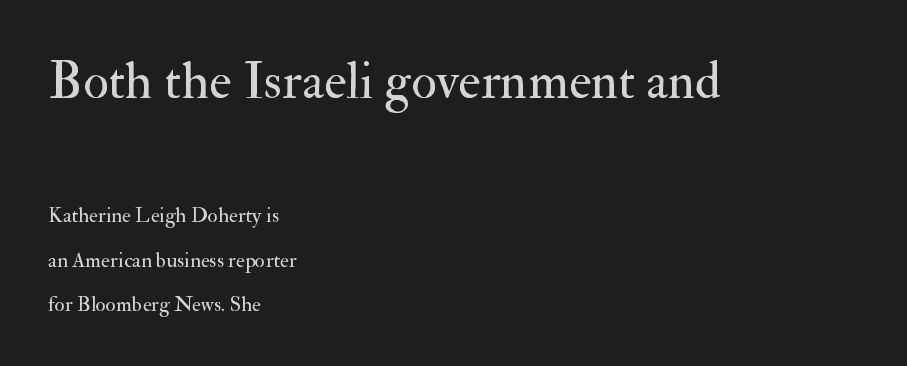
Unlike italic type, these characters show no tilt at all. Unmarked baselines from the first word to the last. Block one is the big one; block two sits smaller underneath. You could not count columns in this text — the font is proportionally spaced. Each new line begins a long way beneath the previous one. The lines are quadded left.
